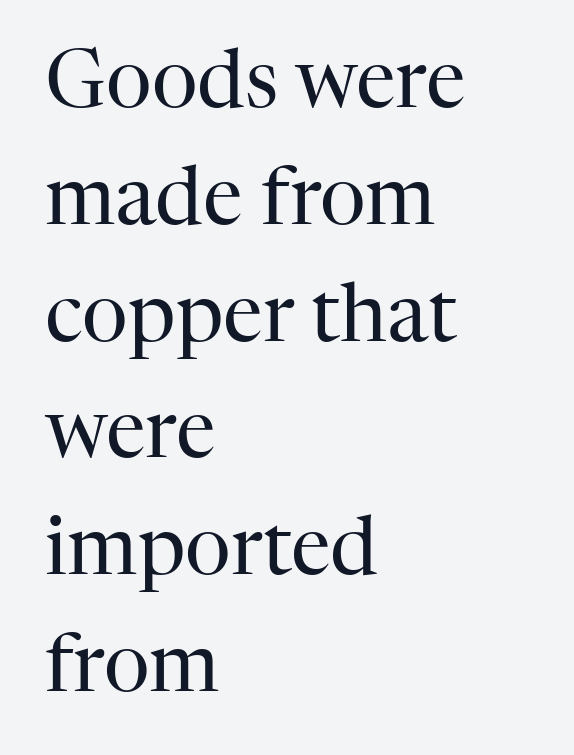
{"serif": "yes", "italic": "no", "bold": "no", "weight": "regular", "width": "normal", "stroke_contrast": "high", "x_height": "medium", "monospaced": "no", "underline": "no", "align": "left", "line_spacing": "normal", "line_spacing_ratio": 1.46, "letter_spacing": "normal", "letter_spacing_em": 0.0, "glyph_px": 80}
